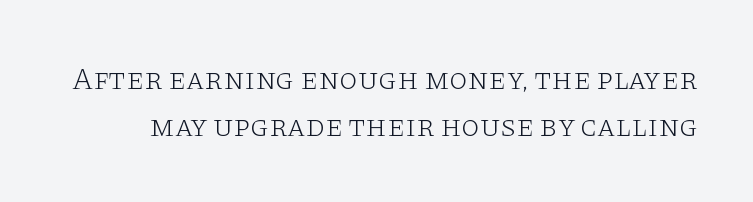
The image shows 30 px light, wide serif type, upright; set normal line spacing (1.58x), normal letter spacing, not underlined; low stroke contrast and a large x-height.
